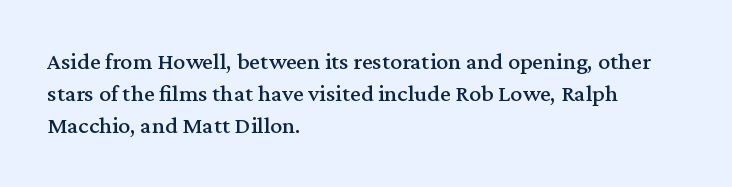
Just letters on the line, the space beneath them empty. Honestly, the row spacing looks completely unremarkable. No italicization has been applied; the sample stays upright. Teacher's note: observe the even left margin — that is flush-left alignment. Glyph-to-glyph distance matches everyday printed text.
